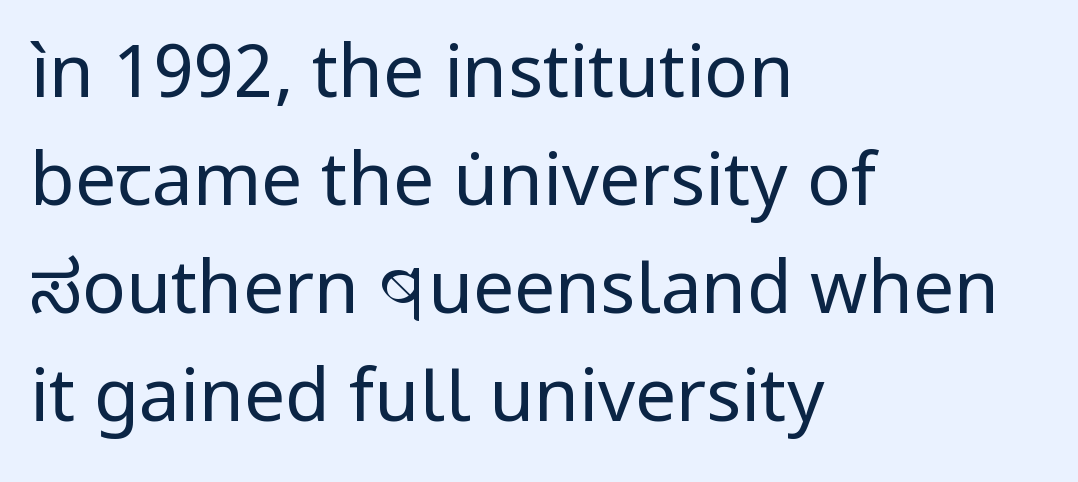
The lines in this sample share a left origin and differ only in where they stop. The type family on display is of the sans-serif kind. The face used here is proportionally spaced, like ordinary book or web type. The characters are drawn with everyday or finer stroke widths. Inter-character spacing is left at the font's built-in metrics.
